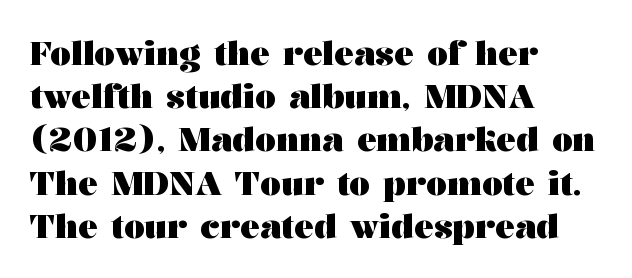
Descenders are the only things crossing below the line. In terms of letterform style, serifs are clearly present. Spacing verdict: proportional, widths tailored to each character. The letters sit at their default tracking, neither squeezed nor spread. Thick stems and heavy bowls — unmistakably bold. Caption: multi-line text, flush left, ragged right.
